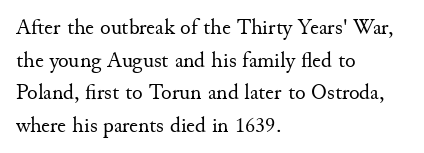
Rows of type keep a routine distance in the vertical direction. The space beneath each line is pristine and unruled. Which margin do the lines hug? The left one — the right edge is uneven. The letterforms sit shoulder to shoulder at normal distance.
